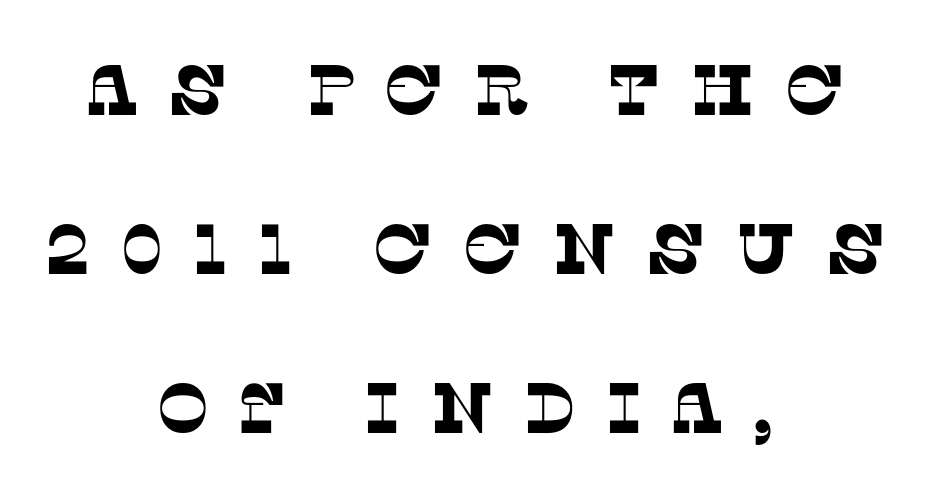
{"serif": "yes", "width": "normal", "stroke_contrast": "low", "x_height": "large", "monospaced": "no", "underline": "no", "align": "center", "line_spacing": "loose", "line_spacing_ratio": 2.24, "letter_spacing": "wide", "letter_spacing_em": 0.4, "glyph_px": 71}
